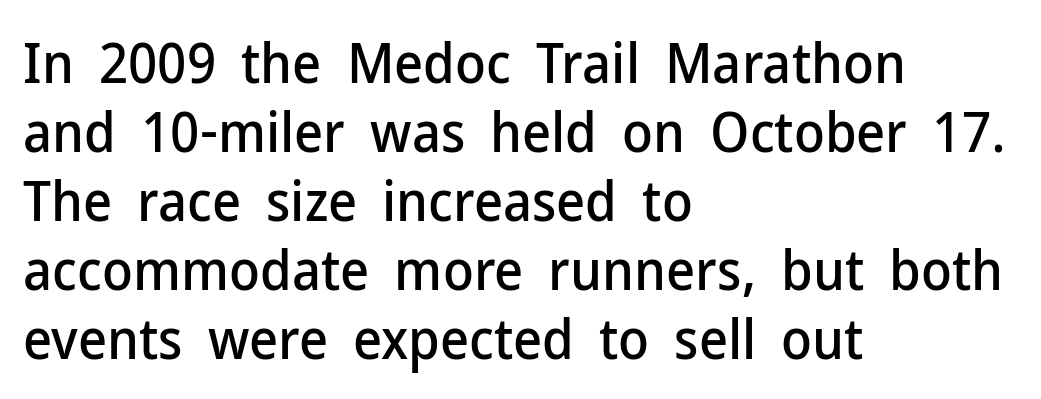
{"serif": "no", "italic": "no", "width": "normal", "stroke_contrast": "low", "x_height": "medium", "monospaced": "no", "underline": "no", "align": "left", "line_spacing_ratio": 1.23, "letter_spacing": "normal", "letter_spacing_em": 0.0, "glyph_px": 56}
